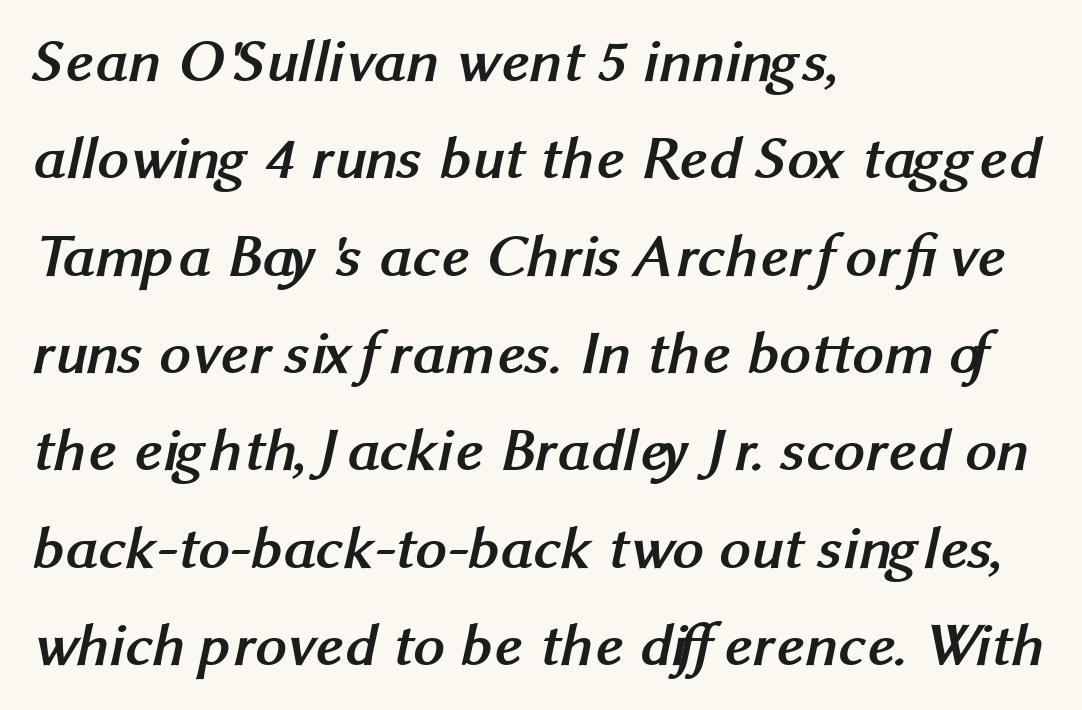
Q: Is the text bold? A: Yes.
Q: Is the typeface a serif or a sans-serif typeface? A: Sans-serif.
Q: Is the text underlined? A: No.
Q: How is the paragraph aligned? A: Left-aligned.
Q: Is the spacing between letters normal or unusually wide? A: Normal.
Q: Is the spacing between lines tight, normal or loose? A: Normal.
Q: Width (condensed, normal, or wide)? A: Normal.
Q: Stroke contrast? A: Medium.
Q: x-height? A: Medium.
Q: Monospaced? A: No.
